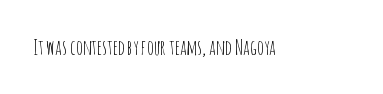
The image shows 21 px text type, upright; set normal letter spacing, not underlined.
